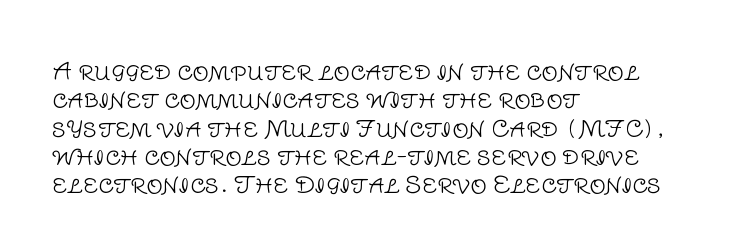
Nobody touched the tracking dial on this one. Visually the block forms a straight wall on the left and a jagged coastline on the right. Beneath every word, the page is bare.
